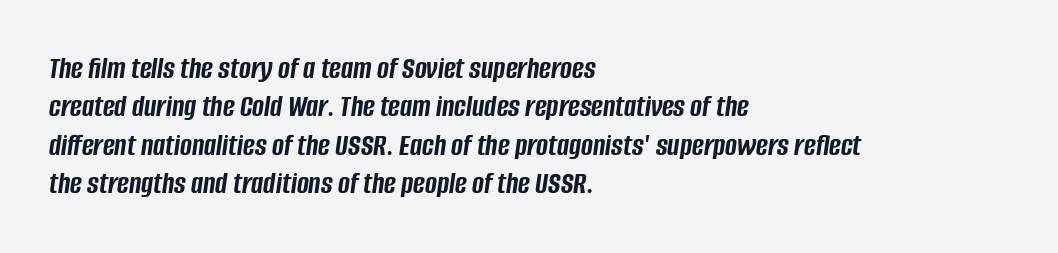
Q: Is the text bold? A: Yes.
Q: Is the text italic (slanted)? A: Yes, it leans right by about 8 degrees.
Q: Is the text underlined? A: No.
Q: How is the paragraph aligned? A: Left-aligned.
Q: Is the spacing between letters normal or unusually wide? A: Normal.
Q: Width (condensed, normal, or wide)? A: Condensed.
Q: Stroke contrast? A: Low.
Q: x-height? A: Large.
Q: Monospaced? A: No.
